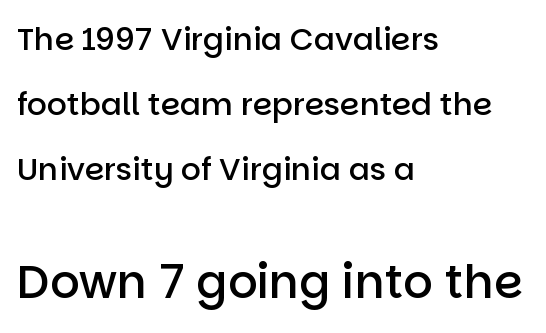
Widely set lines give the paragraph a tall, airy silhouette. A bare baseline throughout the passage. The face used here is a semibold: visibly heavier than regular, lighter than bold. The letters advance in unequal steps, a hallmark of proportional type.
